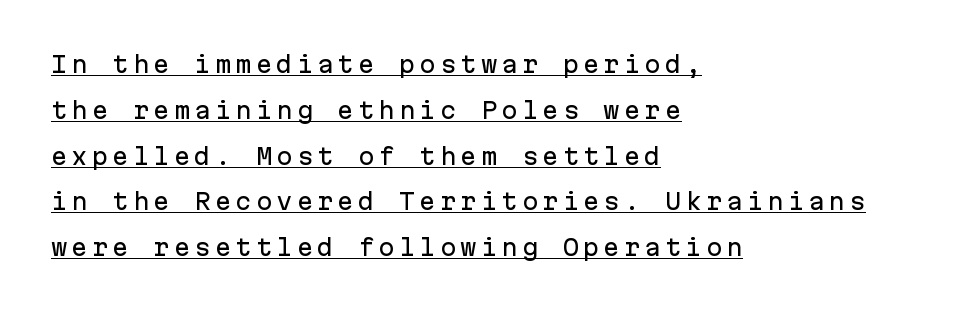
Q: Is the text italic (slanted)? A: No, it is upright.
Q: Is the text underlined? A: Yes.
Q: How is the paragraph aligned? A: Left-aligned.
Q: Is the spacing between lines tight, normal or loose? A: Loose.
